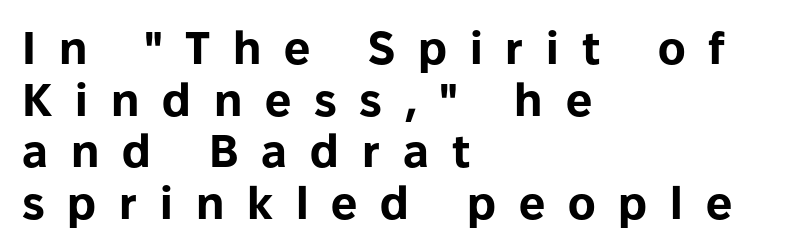
{"serif": "no", "italic": "no", "bold": "yes", "weight": "bold", "width": "normal", "stroke_contrast": "low", "x_height": "medium", "monospaced": "no", "underline": "no", "align": "left", "line_spacing": "tight", "line_spacing_ratio": 1.12, "letter_spacing": "wide", "letter_spacing_em": 0.5, "glyph_px": 46}
